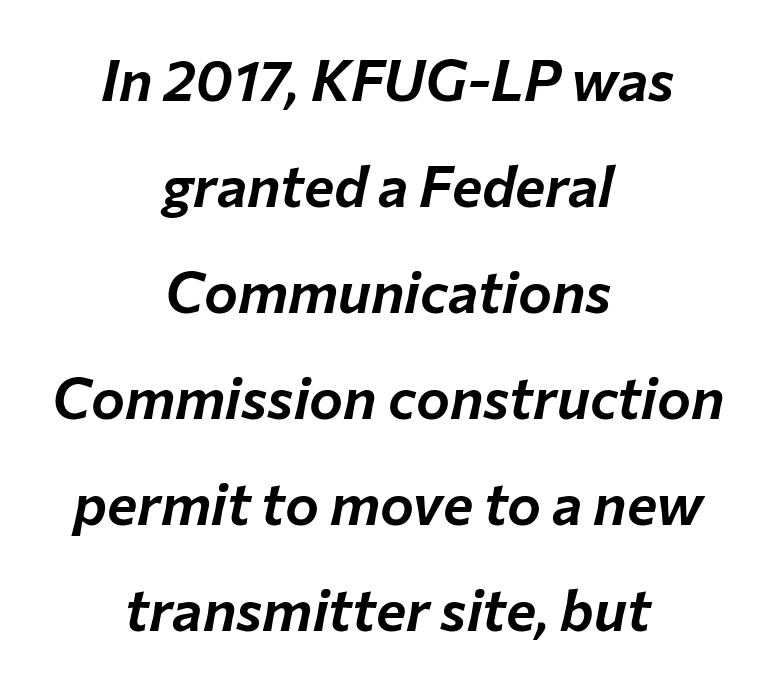
The glyphs look as if they've been sheared to an angle. The letters advance in unequal steps, a hallmark of proportional type. Notice how the passage keeps no hard edge, just a central spine. Plain, unruled lines of type. Here the glyphs are tracked normally, forming tight word shapes.
